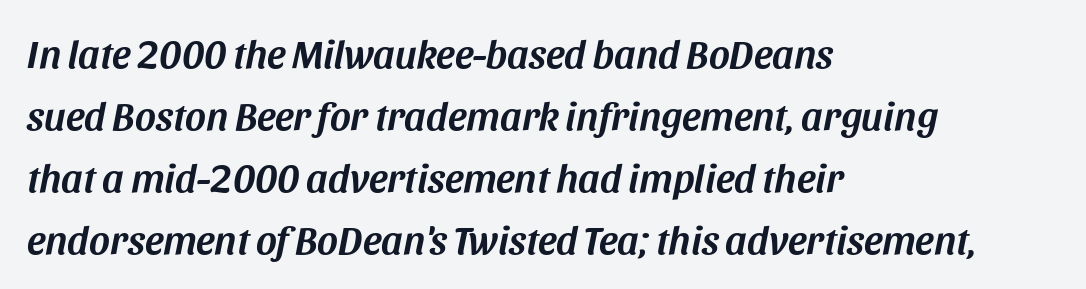
The image shows 40 px text type, italic (leaning right); set left-aligned, normal line spacing (1.55x), normal letter spacing, not underlined; medium stroke contrast and a large x-height.
